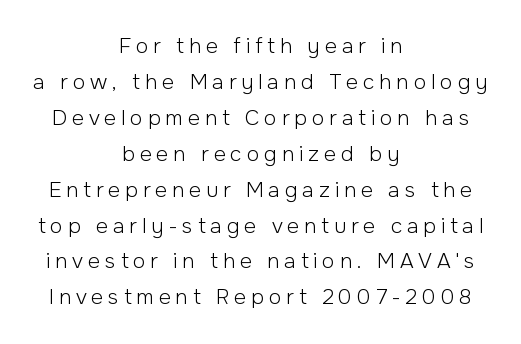
{"italic": "no", "bold": "no", "underline": "no", "align": "center", "line_spacing_ratio": 1.71, "letter_spacing": "wide", "letter_spacing_em": 0.23, "glyph_px": 21}
